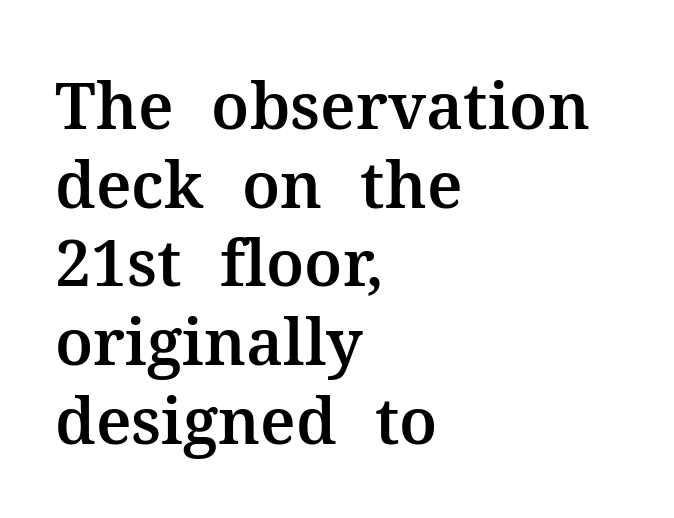
Q: Is the text italic (slanted)? A: No, it is upright.
Q: Is the typeface a serif or a sans-serif typeface? A: Serif.
Q: Is the text underlined? A: No.
Q: How is the paragraph aligned? A: Left-aligned.
Q: Is the spacing between letters normal or unusually wide? A: Normal.
Q: Width (condensed, normal, or wide)? A: Normal.
Q: Stroke contrast? A: Medium.
Q: x-height? A: Medium.
Q: Monospaced? A: No.
